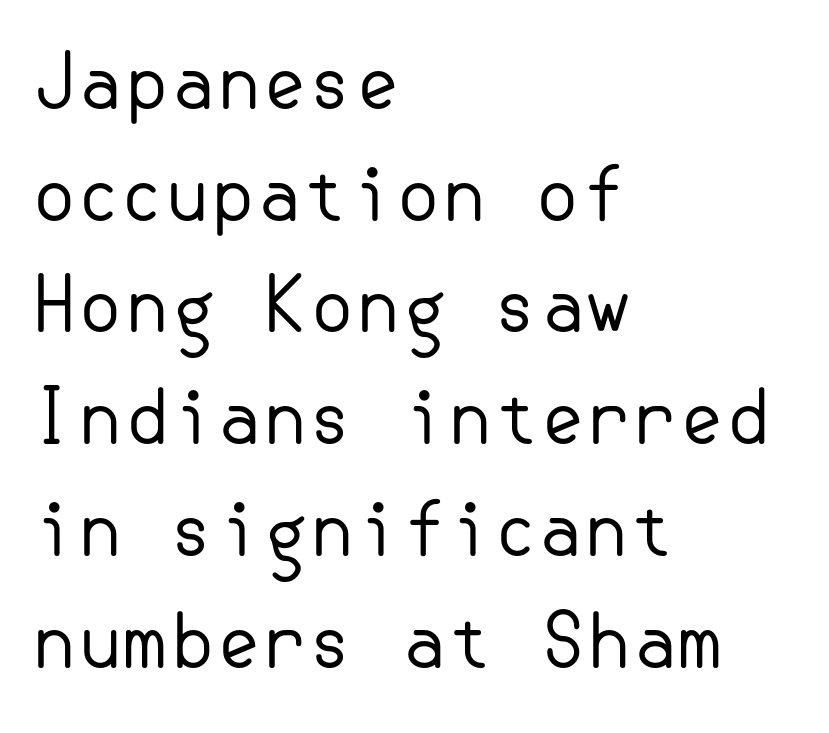
{"serif": "no", "italic": "no", "bold": "no", "weight": "regular", "width": "normal", "stroke_contrast": "low", "x_height": "small", "underline": "no", "align": "left", "line_spacing": "normal", "line_spacing_ratio": 1.51, "letter_spacing": "normal", "letter_spacing_em": 0.0, "glyph_px": 74}
